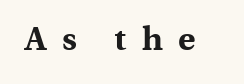
{"serif": "yes", "italic": "no", "bold": "yes", "weight": "bold", "width": "normal", "x_height": "medium", "monospaced": "no", "underline": "no", "letter_spacing": "wide", "letter_spacing_em": 0.47, "glyph_px": 33}
